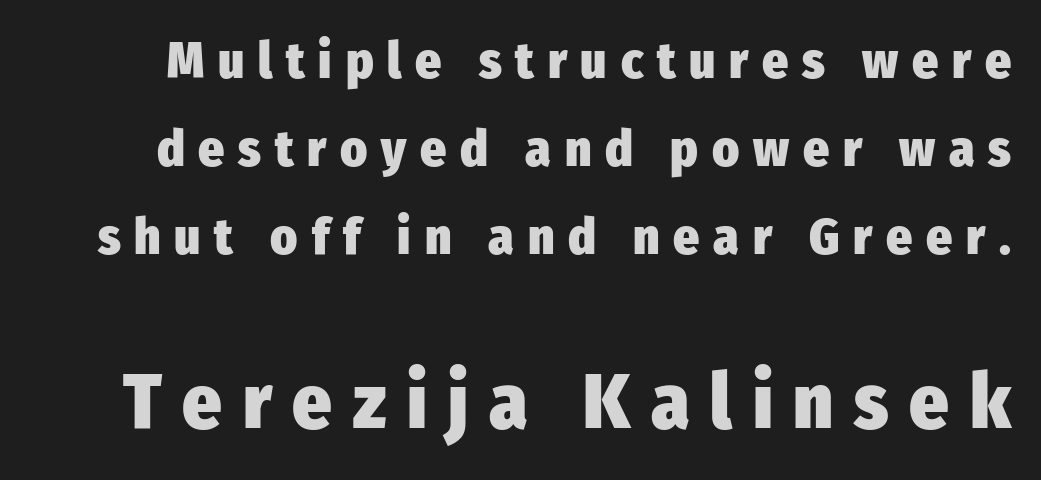
Weight check: bold — yes, fully. Beneath every word, the page is bare. The characters display no serif detailing; their extremities are plain. Note the varied advance widths — an 'i' is clearly narrower than an 'm'. Does the lettering tilt? It doesn't — this is upright.
